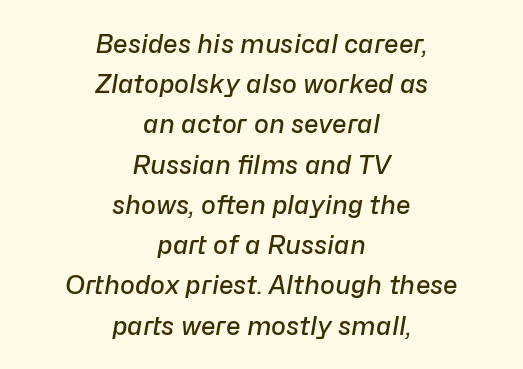
The image shows 25 px text type, italic (leaning right); set centered, normal line spacing (1.61x), normal letter spacing, not underlined.
